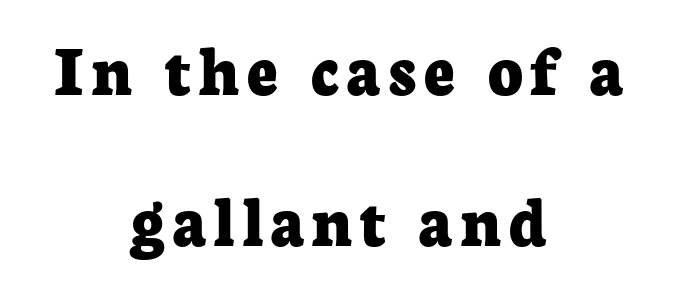
The passage shown is typeset with a serif family. Notice how thick the strokes are: this is what a full bold looks like. The face used here is proportionally spaced, like ordinary book or web type. A clean baseline with only descenders dipping below it. Designer's note — italics off, roman on. Leading: increased.
